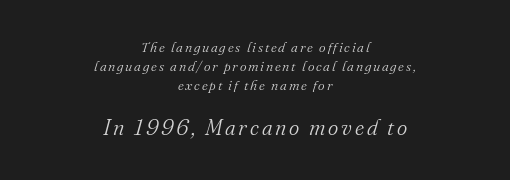
Q: Is the text bold? A: No.
Q: Is the text italic (slanted)? A: Yes, it leans right by about 16 degrees.
Q: Is the text underlined? A: No.
Q: How is the paragraph aligned? A: Centered.
Q: Is the spacing between lines tight, normal or loose? A: Normal.
Q: Which block of text is set in a larger size, the first (top) or the second (bottom)? A: The second (bottom) one.
